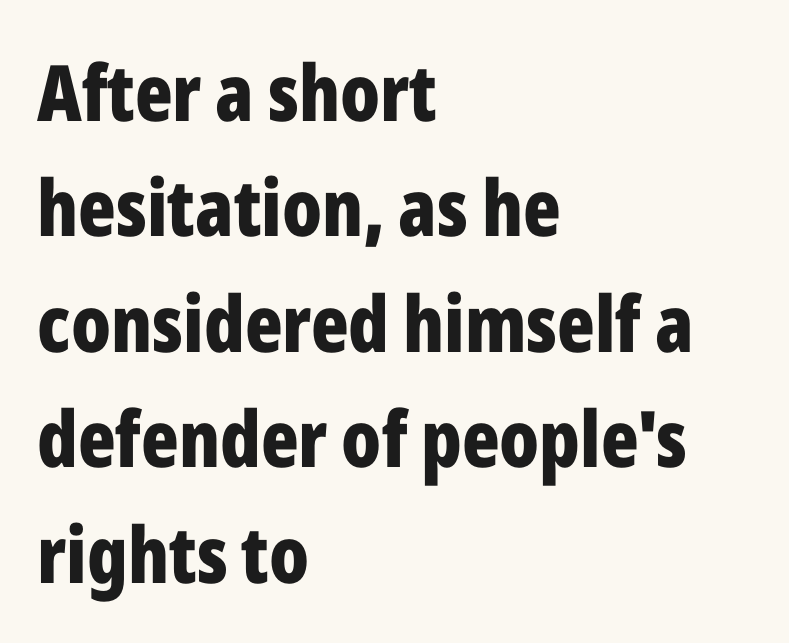
{"serif": "no", "italic": "no", "bold": "yes", "weight": "bold", "width": "condensed", "stroke_contrast": "low", "x_height": "medium", "monospaced": "no", "underline": "no", "align": "left", "line_spacing": "normal", "line_spacing_ratio": 1.48, "letter_spacing": "normal", "letter_spacing_em": 0.0, "glyph_px": 78}
